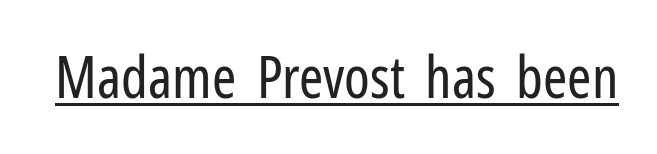
This sample has the flowing, uneven cadence of proportional lettering. Short note: letters normally spaced. Caption: face not bold, strokes unweighted. The sample's only ornament is a line tracing under the words. These lines were composed using upright roman letters.
